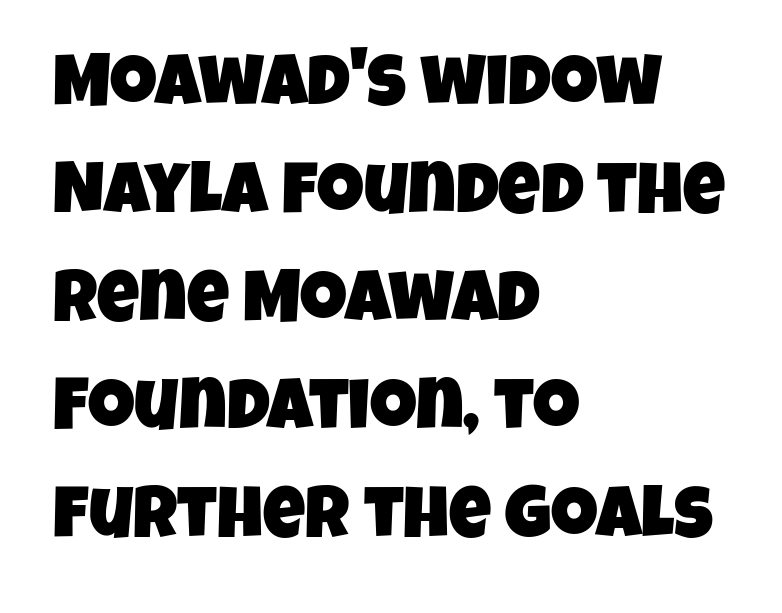
{"serif": "no", "width": "condensed", "stroke_contrast": "low", "x_height": "large", "monospaced": "no", "underline": "no", "align": "left", "line_spacing": "normal", "line_spacing_ratio": 1.48, "letter_spacing": "normal", "letter_spacing_em": 0.0, "glyph_px": 73}
